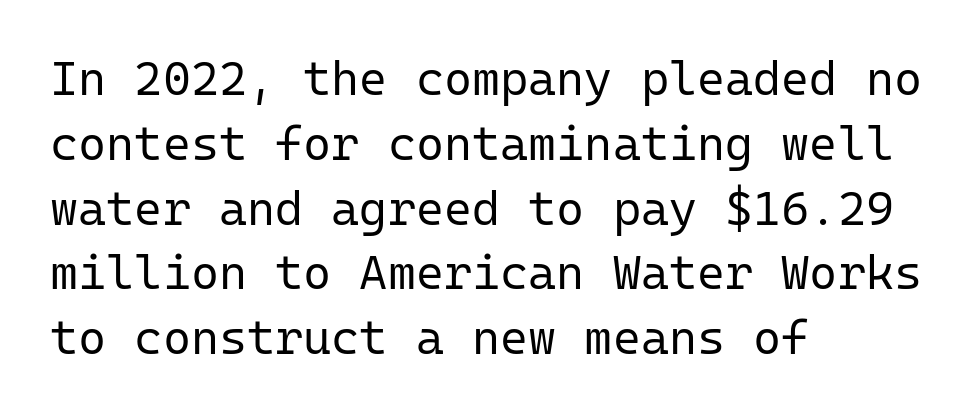
The area under the type is left untouched. Font category for this specimen: sans-serif. The face used here is monospaced, like something from a code editor. In terms of leading, this rendering sits right in the middle. This rendering uses left alignment, leaving the right contour irregular. Is the letter spacing exaggerated? No — it looks like the ordinary default.
